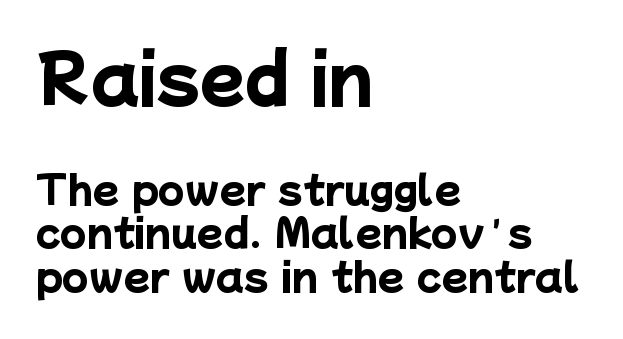
Q: Is the text bold? A: Yes.
Q: Is the typeface a serif or a sans-serif typeface? A: Sans-serif.
Q: Is the text underlined? A: No.
Q: How is the paragraph aligned? A: Left-aligned.
Q: Is the spacing between letters normal or unusually wide? A: Normal.
Q: Is the spacing between lines tight, normal or loose? A: Tight.
Q: Which block of text is set in a larger size, the first (top) or the second (bottom)? A: The first (top) one.
Q: Width (condensed, normal, or wide)? A: Normal.
Q: Stroke contrast? A: Low.
Q: x-height? A: Medium.
Q: Monospaced? A: No.
